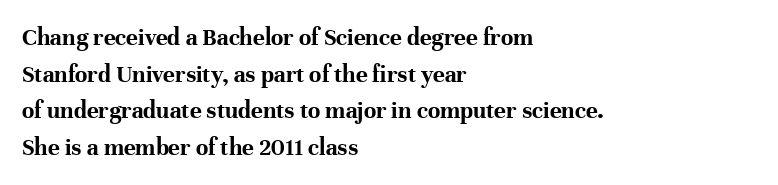
The image shows 25 px bold type, upright; set left-aligned, normal line spacing (1.47x), normal letter spacing, not underlined.
